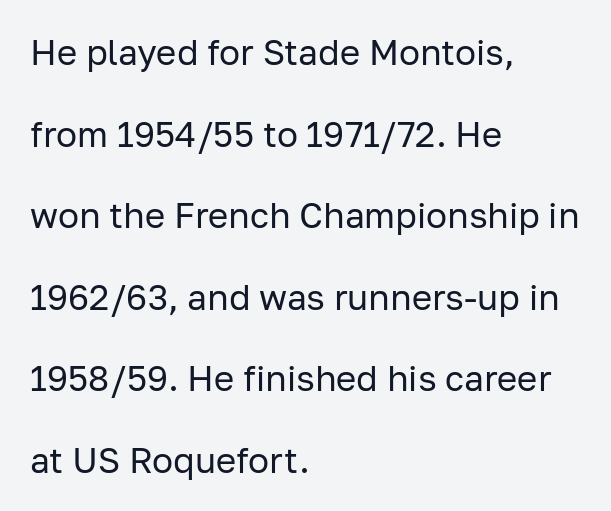
{"serif": "no", "italic": "no", "bold": "no", "weight": "regular", "width": "normal", "stroke_contrast": "low", "x_height": "medium", "monospaced": "no", "underline": "no", "align": "left", "line_spacing": "loose", "line_spacing_ratio": 2.33, "letter_spacing": "normal", "letter_spacing_em": 0.0, "glyph_px": 35}
